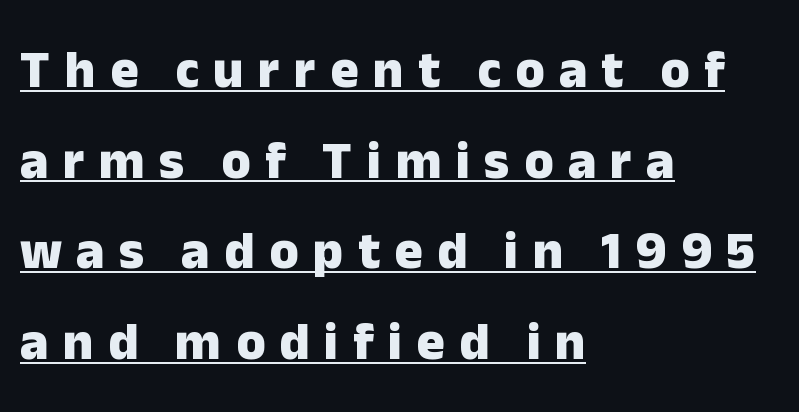
Q: Is the text bold? A: Yes.
Q: Is the text italic (slanted)? A: No, it is upright.
Q: Is the typeface a serif or a sans-serif typeface? A: Sans-serif.
Q: Is the text underlined? A: Yes.
Q: How is the paragraph aligned? A: Left-aligned.
Q: Is the spacing between letters normal or unusually wide? A: Unusually wide.
Q: Width (condensed, normal, or wide)? A: Normal.
Q: Stroke contrast? A: Low.
Q: x-height? A: Medium.
Q: Monospaced? A: No.
